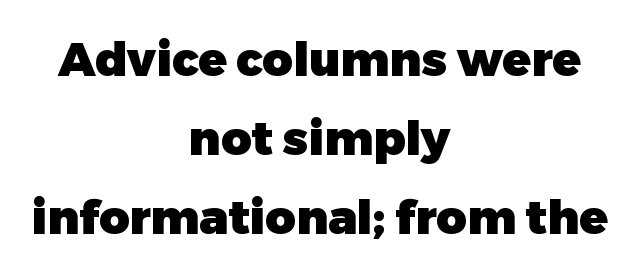
Q: Is the text bold? A: Yes.
Q: Is the text italic (slanted)? A: No, it is upright.
Q: Is the typeface a serif or a sans-serif typeface? A: Sans-serif.
Q: Is the text underlined? A: No.
Q: How is the paragraph aligned? A: Centered.
Q: Is the spacing between letters normal or unusually wide? A: Normal.
Q: Is the spacing between lines tight, normal or loose? A: Normal.
Q: Width (condensed, normal, or wide)? A: Normal.
Q: Stroke contrast? A: Low.
Q: x-height? A: Medium.
Q: Monospaced? A: No.
